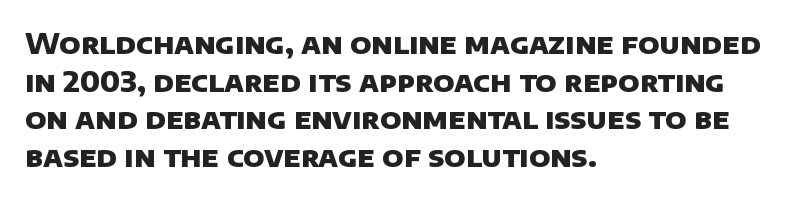
The image shows 28 px heavy sans-serif type; set left-aligned, normal line spacing (1.34x), normal letter spacing, not underlined; low stroke contrast and a large x-height.
